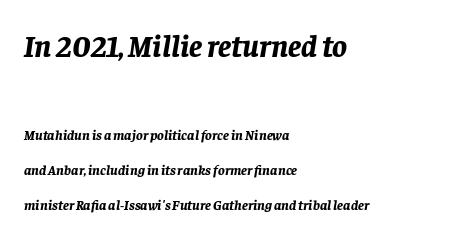
{"italic": "yes", "lean": "right", "slant_degrees": 8, "bold": "yes", "weight": "bold", "width": "normal", "stroke_contrast": "low", "x_height": "large", "monospaced": "no", "underline": "no", "align": "left", "line_spacing": "loose", "line_spacing_ratio": 2.47, "letter_spacing": "normal", "letter_spacing_em": 0.0, "larger_block": "first", "size_ratio": 2.21, "glyph_px": 31}
